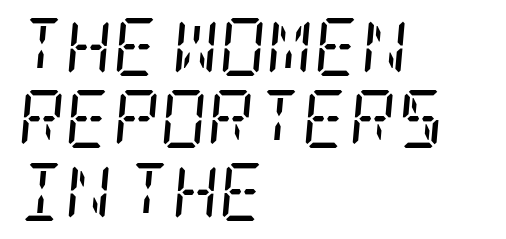
{"serif": "yes", "italic": "yes", "lean": "right", "slant_degrees": 5, "bold": "no", "weight": "regular", "width": "condensed", "stroke_contrast": "low", "x_height": "large", "underline": "no", "align": "left", "line_spacing": "normal", "line_spacing_ratio": 1.25, "letter_spacing": "normal", "letter_spacing_em": 0.0, "glyph_px": 58}
